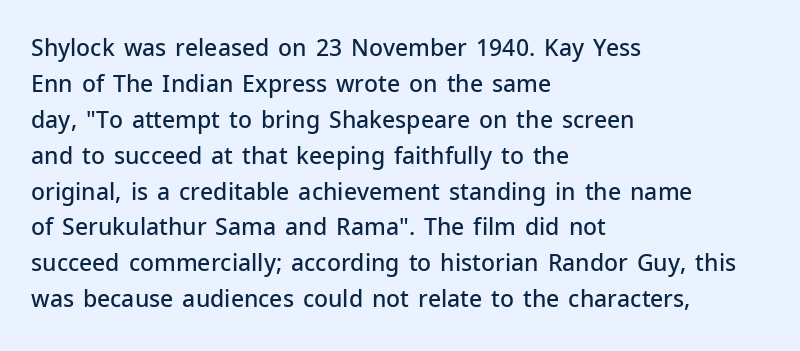
Q: Is the text bold? A: Semi-bold.
Q: Is the text italic (slanted)? A: No, it is upright.
Q: Is the text underlined? A: No.
Q: How is the paragraph aligned? A: Left-aligned.
Q: Is the spacing between letters normal or unusually wide? A: Normal.
Q: Is the spacing between lines tight, normal or loose? A: Normal.
